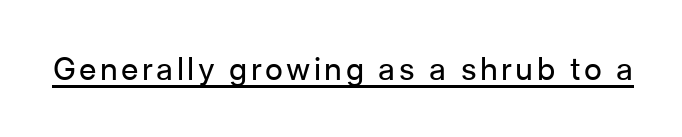
Q: Is the text bold? A: No.
Q: Is the text italic (slanted)? A: No, it is upright.
Q: Is the typeface a serif or a sans-serif typeface? A: Sans-serif.
Q: Is the text underlined? A: Yes.
Q: Width (condensed, normal, or wide)? A: Normal.
Q: Stroke contrast? A: Low.
Q: x-height? A: Medium.
Q: Monospaced? A: No.
